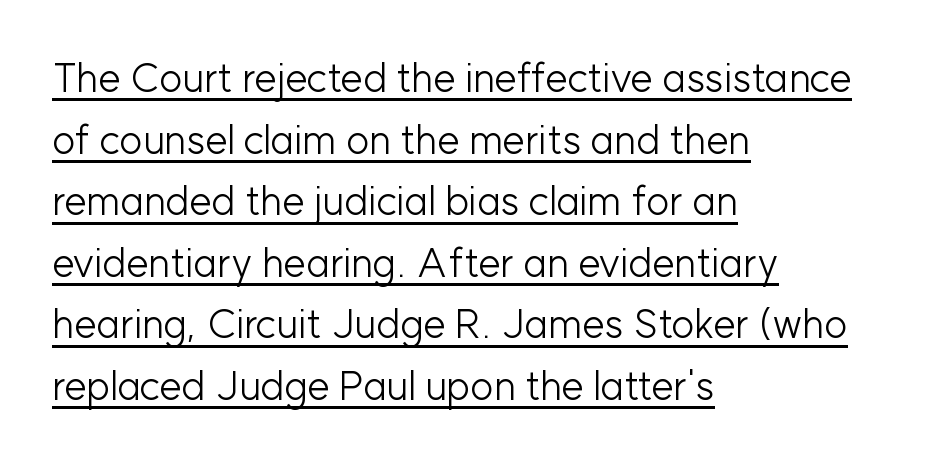
Each letter keeps its own natural width here, so spacing adapts to shape. Short and long lines alike share a common starting point at left. The lettering holds an erect, upright posture throughout. Summary of vertical rhythm: regular, with standard interline spacing. This reads as an unemphasized weight, regular at the heaviest. The gaps between neighbouring characters are ordinary and unremarkable.
